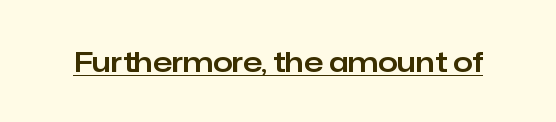
{"serif": "no", "italic": "no", "width": "normal", "stroke_contrast": "low", "x_height": "medium", "monospaced": "no", "underline": "yes", "letter_spacing": "normal", "letter_spacing_em": 0.0, "glyph_px": 28}
